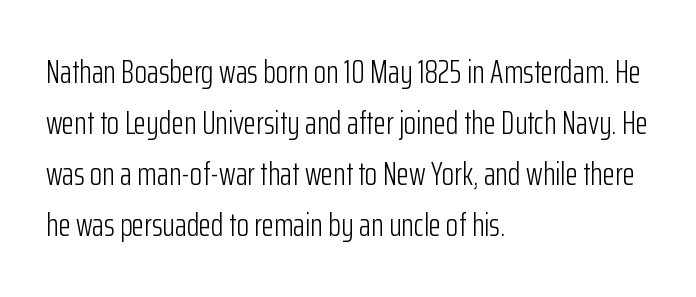
{"serif": "no", "italic": "no", "bold": "no", "weight": "light", "width": "condensed", "stroke_contrast": "low", "x_height": "medium", "monospaced": "no", "underline": "no", "align": "left", "line_spacing": "normal", "line_spacing_ratio": 1.59, "letter_spacing": "normal", "letter_spacing_em": 0.0, "glyph_px": 32}
